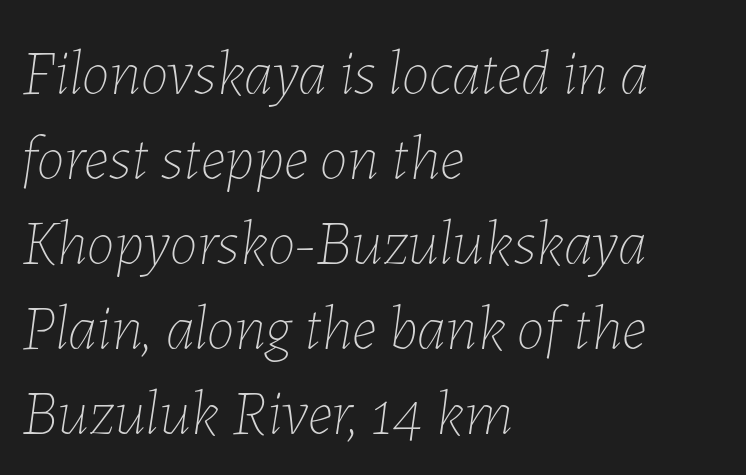
Q: Is the text bold? A: No.
Q: Is the text italic (slanted)? A: Yes, it leans right by about 7 degrees.
Q: Is the text underlined? A: No.
Q: How is the paragraph aligned? A: Left-aligned.
Q: Is the spacing between letters normal or unusually wide? A: Normal.
Q: Is the spacing between lines tight, normal or loose? A: Normal.
Q: Width (condensed, normal, or wide)? A: Normal.
Q: Stroke contrast? A: Low.
Q: x-height? A: Medium.
Q: Monospaced? A: No.
